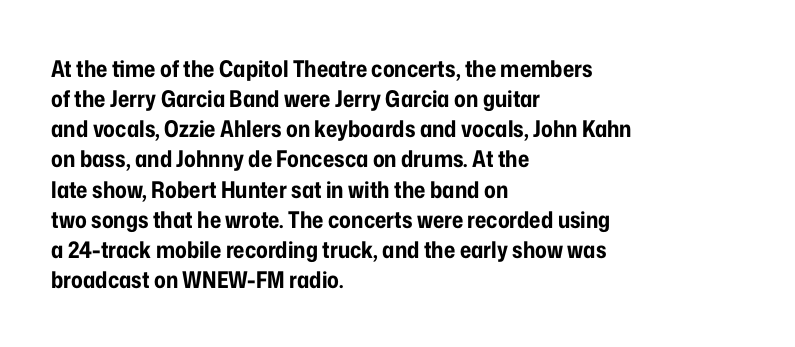
Q: Is the text bold? A: Yes.
Q: Is the text italic (slanted)? A: No, it is upright.
Q: Is the text underlined? A: No.
Q: How is the paragraph aligned? A: Left-aligned.
Q: Is the spacing between letters normal or unusually wide? A: Normal.
Q: Is the spacing between lines tight, normal or loose? A: Normal.
